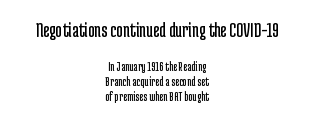
The paragraph has two soft edges and a firm central axis. Descenders hang freely into open space. This is the regular roman posture of the typeface. The first block has been scaled up relative to the second. The weight tops out at a normal text grade.
